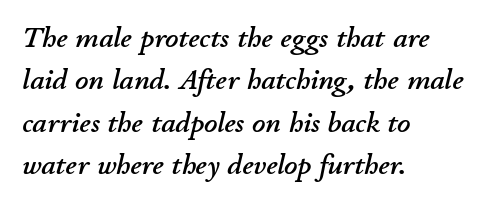
{"italic": "yes", "lean": "right", "slant_degrees": 11, "width": "normal", "stroke_contrast": "low", "x_height": "small", "monospaced": "no", "underline": "no", "align": "left", "line_spacing": "normal", "line_spacing_ratio": 1.46, "letter_spacing": "normal", "letter_spacing_em": 0.0, "glyph_px": 29}
